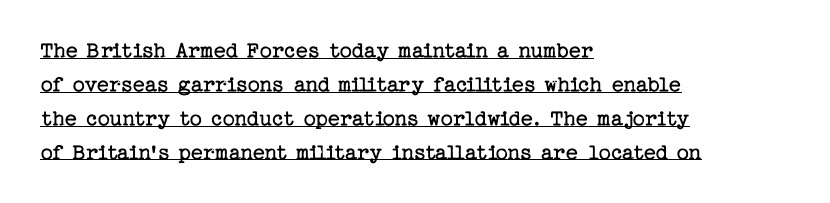
Q: Is the text bold? A: No.
Q: Is the text italic (slanted)? A: No, it is upright.
Q: Is the text underlined? A: Yes.
Q: How is the paragraph aligned? A: Left-aligned.
Q: Is the spacing between letters normal or unusually wide? A: Normal.
Q: Is the spacing between lines tight, normal or loose? A: Normal.
